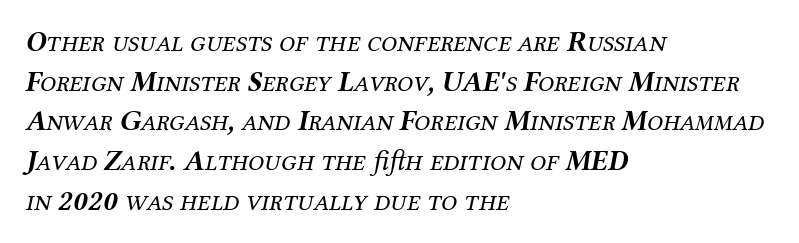
Q: Is the text bold? A: No.
Q: Is the text italic (slanted)? A: Yes, it leans right by about 12 degrees.
Q: Is the typeface a serif or a sans-serif typeface? A: Serif.
Q: Is the text underlined? A: No.
Q: How is the paragraph aligned? A: Left-aligned.
Q: Is the spacing between letters normal or unusually wide? A: Normal.
Q: Is the spacing between lines tight, normal or loose? A: Normal.
Q: Width (condensed, normal, or wide)? A: Normal.
Q: Stroke contrast? A: Medium.
Q: x-height? A: Medium.
Q: Monospaced? A: No.
